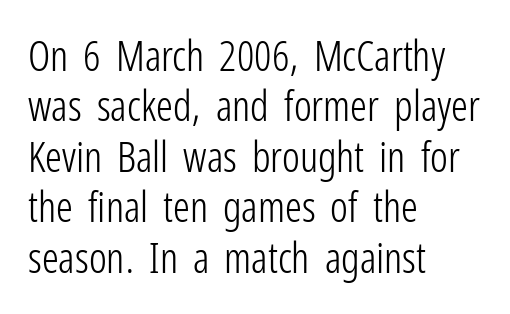
Q: Is the text bold? A: No.
Q: Is the text italic (slanted)? A: No, it is upright.
Q: Is the typeface a serif or a sans-serif typeface? A: Sans-serif.
Q: Is the text underlined? A: No.
Q: How is the paragraph aligned? A: Left-aligned.
Q: Is the spacing between letters normal or unusually wide? A: Normal.
Q: Width (condensed, normal, or wide)? A: Condensed.
Q: Stroke contrast? A: Low.
Q: x-height? A: Medium.
Q: Monospaced? A: No.
